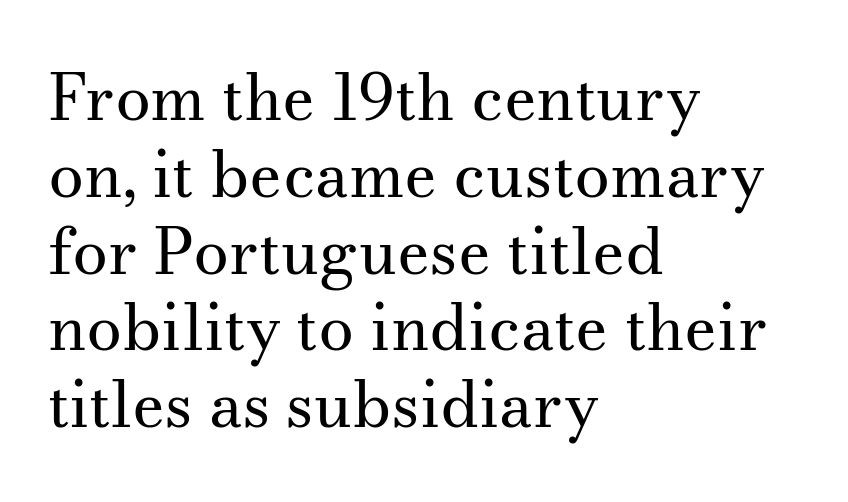
These glyphs show unthickened strokes, regular width or finer. The lines are quadded left. The letters carry serifs — small finishing strokes at the ends of their stems. Note the varied advance widths — an 'i' is clearly narrower than an 'm'.
